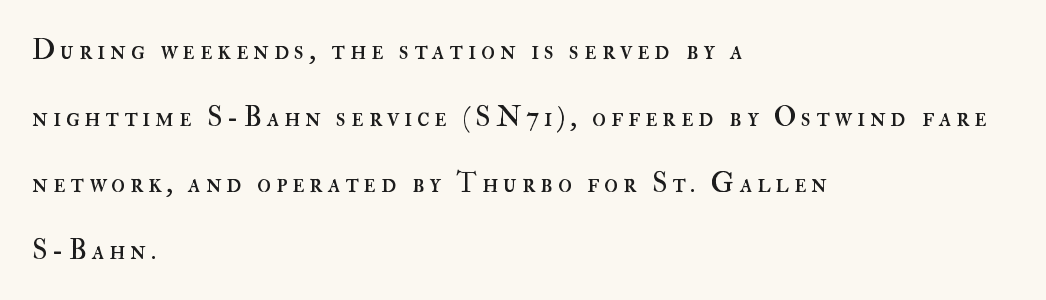
The image shows 28 px regular-weight type, upright; set left-aligned, loose line spacing (2.38x), not underlined; high stroke contrast and a small x-height.
